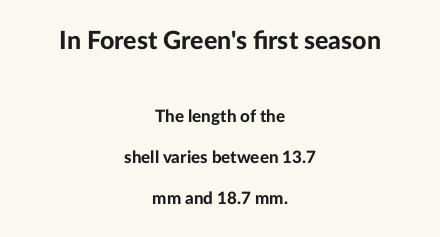
{"italic": "no", "bold": "yes", "underline": "no", "align": "center", "line_spacing": "loose", "line_spacing_ratio": 2.41, "letter_spacing": "normal", "letter_spacing_em": 0.0, "larger_block": "first", "size_ratio": 1.47, "glyph_px": 25}
